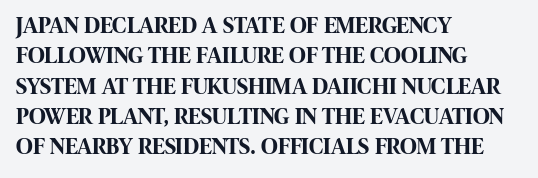
{"italic": "no", "bold": "yes", "underline": "no", "align": "left", "line_spacing": "normal", "line_spacing_ratio": 1.32, "letter_spacing": "normal", "letter_spacing_em": 0.0, "glyph_px": 23}
